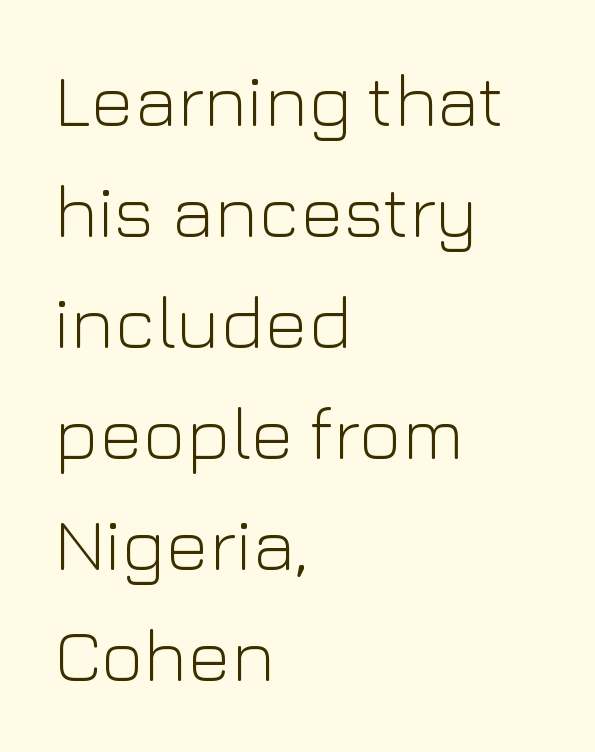
Q: Is the text bold? A: No.
Q: Is the text italic (slanted)? A: No, it is upright.
Q: Is the typeface a serif or a sans-serif typeface? A: Sans-serif.
Q: Is the text underlined? A: No.
Q: How is the paragraph aligned? A: Left-aligned.
Q: Is the spacing between letters normal or unusually wide? A: Normal.
Q: Is the spacing between lines tight, normal or loose? A: Normal.
Q: Width (condensed, normal, or wide)? A: Normal.
Q: Stroke contrast? A: Low.
Q: x-height? A: Medium.
Q: Monospaced? A: No.
